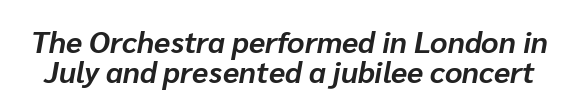
The image shows 30 px bold type, italic (leaning right); set tight line spacing (1.01x), normal letter spacing, not underlined; low stroke contrast and a medium x-height.
